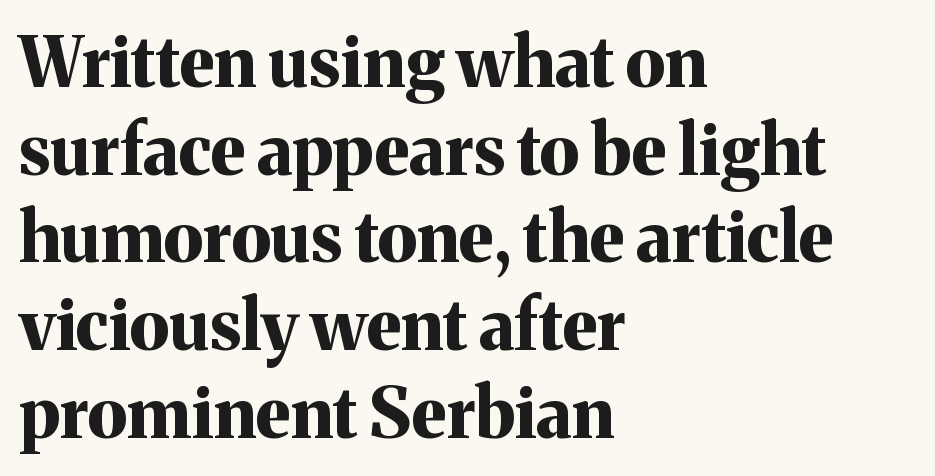
The image shows 69 px bold serif type, upright; set left-aligned, normal line spacing (1.27x), normal letter spacing, not underlined; medium stroke contrast and a medium x-height.
